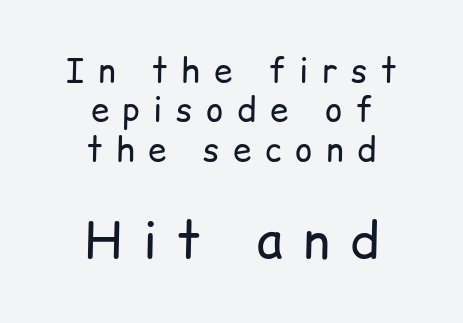
The image shows 50 px regular-weight sans-serif type, upright; set centered, line spacing 1.19x, unusually wide letter spacing (+0.41 em), not underlined; the second (bottom) block is 1.52x larger; low stroke contrast and a medium x-height.
